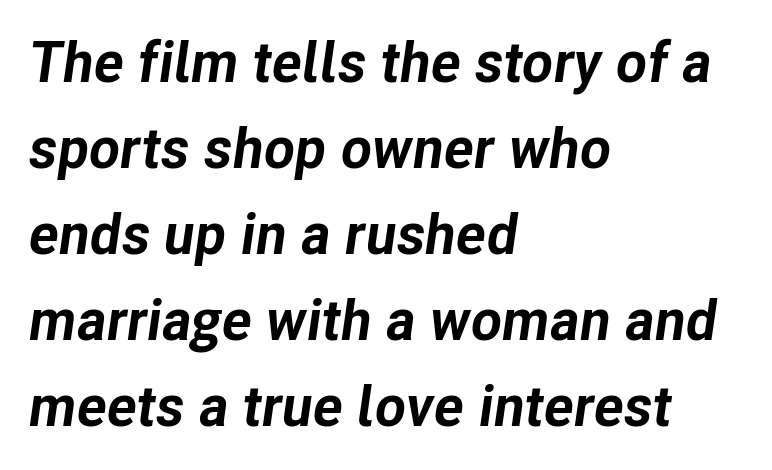
{"italic": "yes", "lean": "right", "slant_degrees": 8, "bold": "yes", "weight": "bold", "width": "normal", "stroke_contrast": "low", "x_height": "medium", "monospaced": "no", "underline": "no", "align": "left", "line_spacing": "normal", "line_spacing_ratio": 1.51, "letter_spacing": "normal", "letter_spacing_em": 0.0, "glyph_px": 57}
